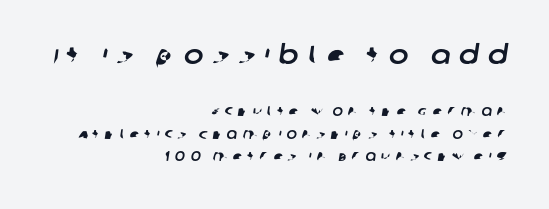
The rag falls on the left side of this text block. The upper block of text is set noticeably larger than the block beneath it. This block has exactly the height ordinary leading produces. Caption: expanded tracking, letters set apart. Honestly, there is no underline to notice here at all.
